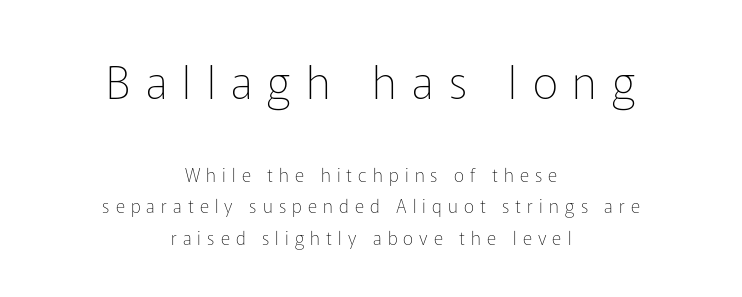
Check the space under the baseline: it is left empty. Words appear elongated and porous because spacing is wide. No extra ink here — the face is not bold. The typography opts for an upright posture over an oblique one. Which of the two is more prominent by size? The first, at the top. The designer went with a sans here, leaving each stem footless.
